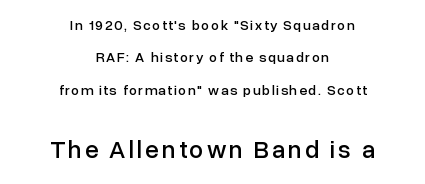
The image shows 25 px text type, upright; set centered, loose line spacing (2.32x), not underlined; the second (bottom) block is 1.79x larger.
